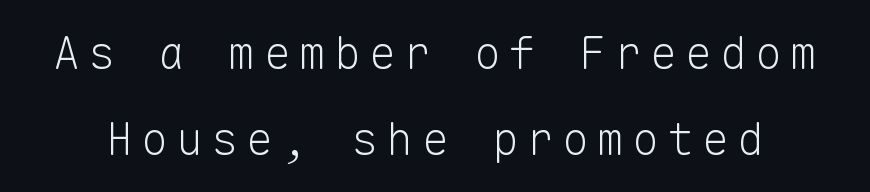
{"serif": "no", "italic": "no", "bold": "no", "weight": "light", "width": "normal", "stroke_contrast": "low", "x_height": "medium", "monospaced": "yes", "underline": "no", "line_spacing": "loose", "line_spacing_ratio": 1.91, "glyph_px": 45}
